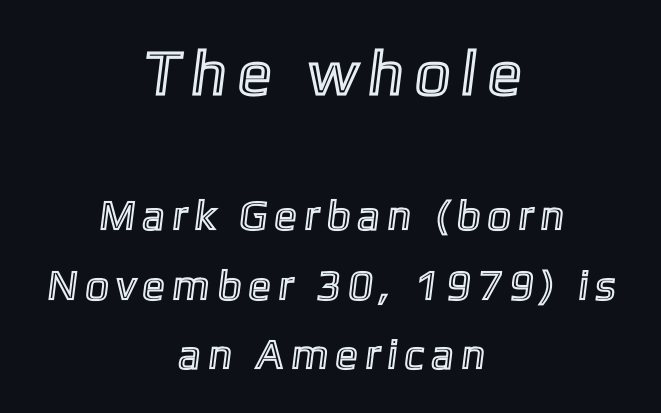
{"width": "normal", "x_height": "medium", "monospaced": "no", "underline": "no", "align": "center", "line_spacing": "normal", "line_spacing_ratio": 1.66, "larger_block": "first", "size_ratio": 1.5, "glyph_px": 63}
